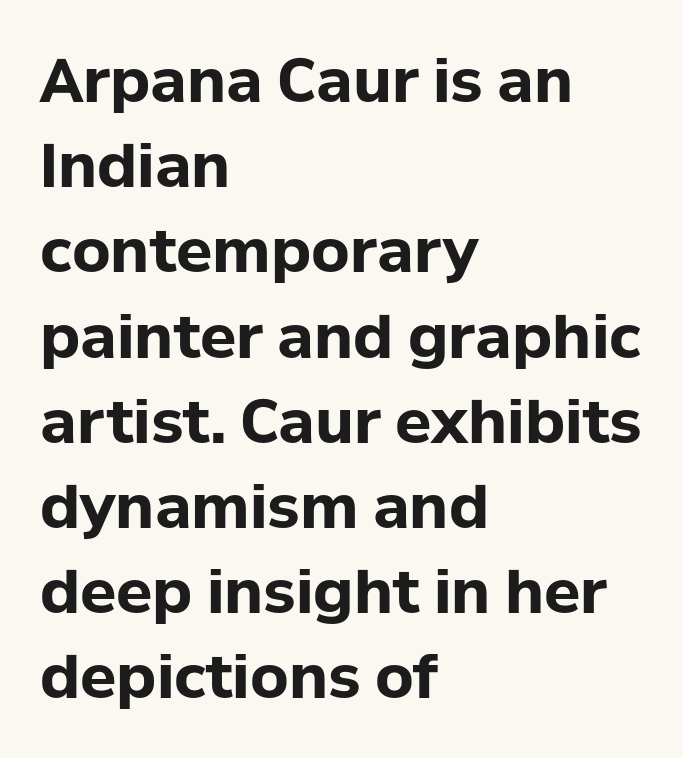
{"serif": "no", "italic": "no", "bold": "yes", "weight": "bold", "width": "normal", "stroke_contrast": "low", "x_height": "medium", "monospaced": "no", "underline": "no", "align": "left", "line_spacing": "normal", "line_spacing_ratio": 1.42, "letter_spacing": "normal", "letter_spacing_em": 0.0, "glyph_px": 60}
